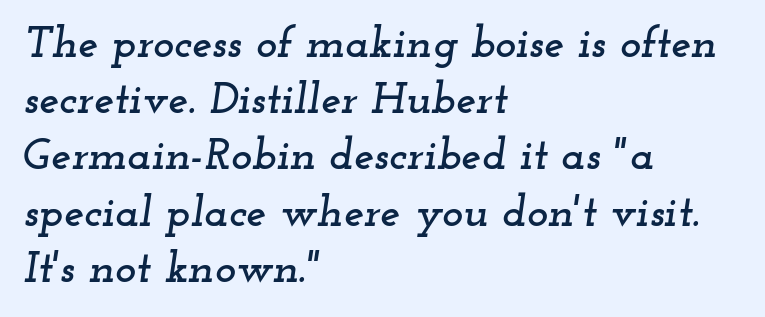
The image shows 45 px wide serif type, italic (leaning right); set left-aligned, normal line spacing (1.25x), normal letter spacing, not underlined; low stroke contrast and a small x-height.
